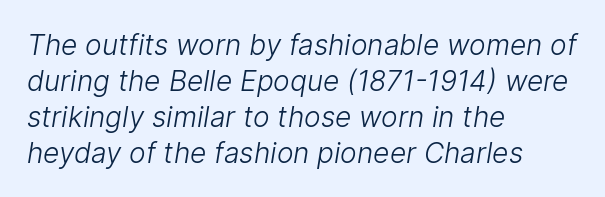
The image shows 28 px light sans-serif type; set left-aligned, normal line spacing (1.28x), normal letter spacing, not underlined; low stroke contrast and a medium x-height.
